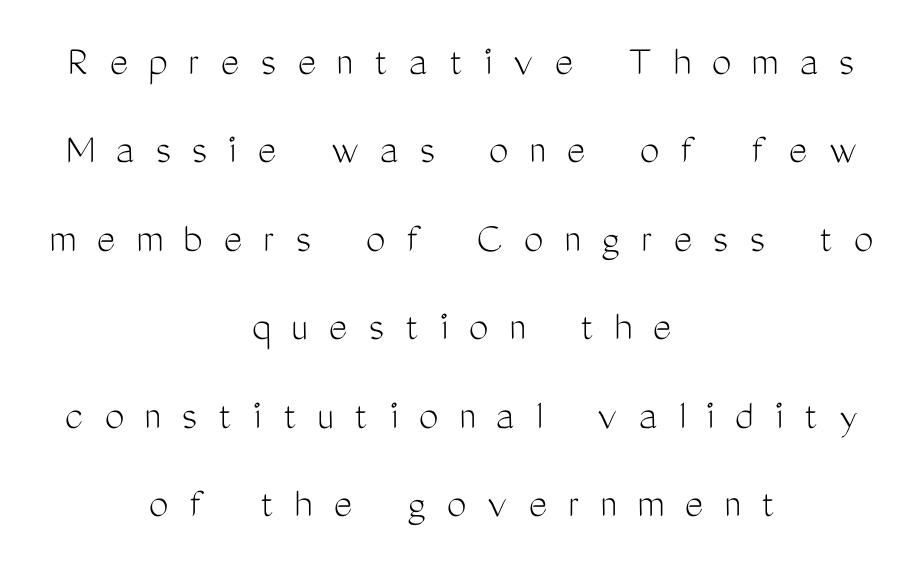
Q: Is the text bold? A: No.
Q: Is the text italic (slanted)? A: No, it is upright.
Q: Is the typeface a serif or a sans-serif typeface? A: Sans-serif.
Q: Is the text underlined? A: No.
Q: How is the paragraph aligned? A: Centered.
Q: Is the spacing between letters normal or unusually wide? A: Unusually wide.
Q: Is the spacing between lines tight, normal or loose? A: Loose.
Q: Width (condensed, normal, or wide)? A: Condensed.
Q: Stroke contrast? A: Medium.
Q: x-height? A: Medium.
Q: Monospaced? A: No.
